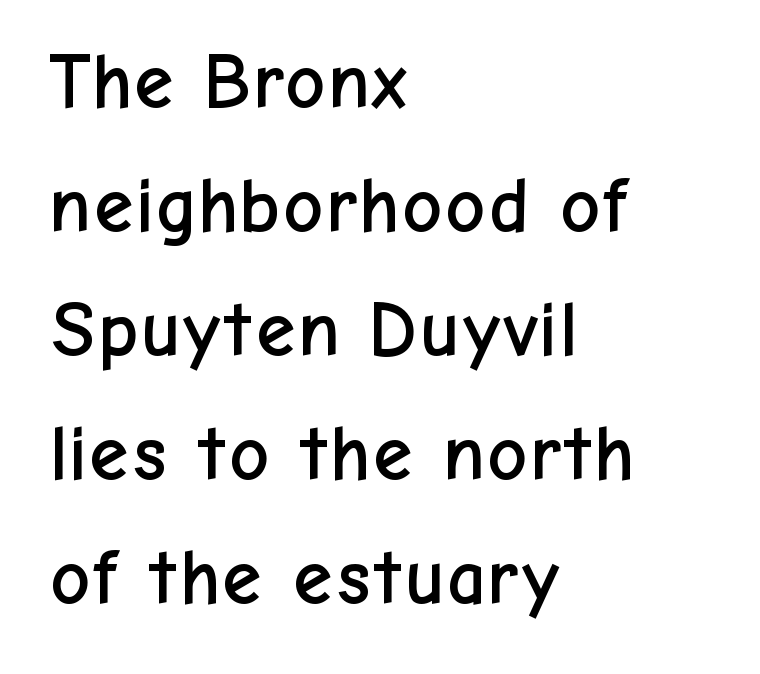
Q: Is the text italic (slanted)? A: No, it is upright.
Q: Is the typeface a serif or a sans-serif typeface? A: Sans-serif.
Q: Is the text underlined? A: No.
Q: How is the paragraph aligned? A: Left-aligned.
Q: Is the spacing between letters normal or unusually wide? A: Normal.
Q: Is the spacing between lines tight, normal or loose? A: Normal.
Q: Width (condensed, normal, or wide)? A: Normal.
Q: Stroke contrast? A: Low.
Q: x-height? A: Medium.
Q: Monospaced? A: No.
